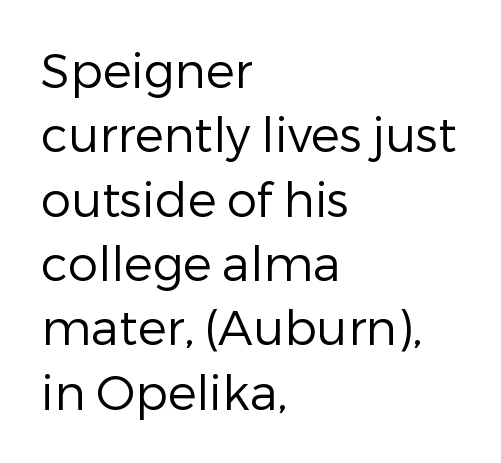
{"serif": "no", "italic": "no", "bold": "no", "weight": "regular", "width": "normal", "stroke_contrast": "low", "x_height": "medium", "monospaced": "no", "underline": "no", "align": "left", "line_spacing": "normal", "line_spacing_ratio": 1.34, "letter_spacing": "normal", "letter_spacing_em": 0.0, "glyph_px": 48}
